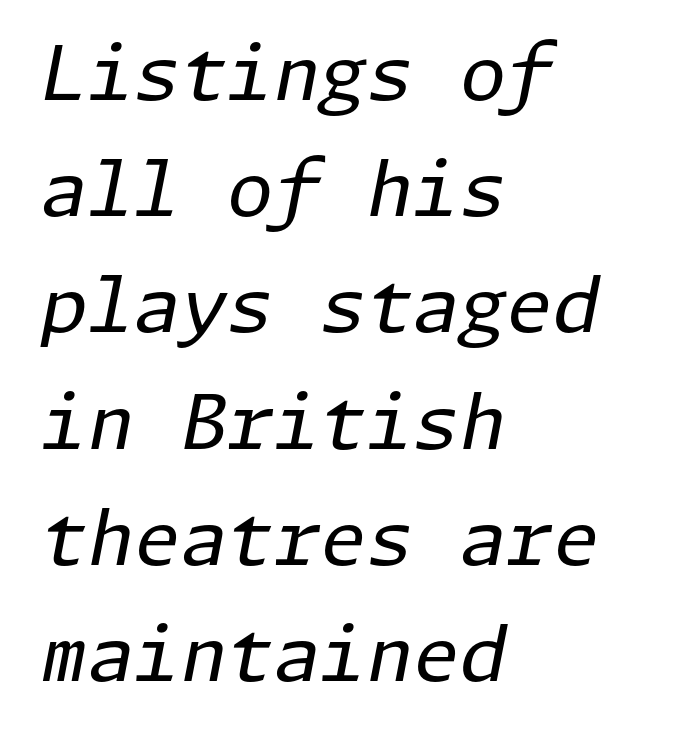
The typesetter chose a ragged-right arrangement here. The specimen reads as italic at a glance. The strip under each line holds only bare page. Look at the tracking — it's just the regular setting, nothing added. A quiet, ordinary-to-light weight characterises the typeface. Baseline-to-baseline distance is the conventional proportion of letter height.
